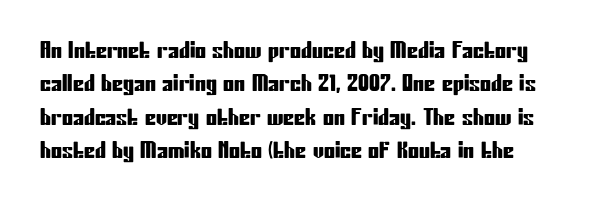
The image shows 22 px text type, upright; set normal line spacing (1.52x), normal letter spacing, not underlined.
